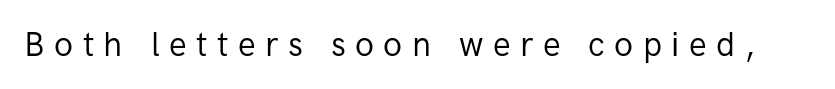
Q: Is the text bold? A: No.
Q: Is the text italic (slanted)? A: No, it is upright.
Q: Is the typeface a serif or a sans-serif typeface? A: Sans-serif.
Q: Is the text underlined? A: No.
Q: Is the spacing between letters normal or unusually wide? A: Unusually wide.
Q: Width (condensed, normal, or wide)? A: Normal.
Q: Stroke contrast? A: Low.
Q: x-height? A: Medium.
Q: Monospaced? A: No.
